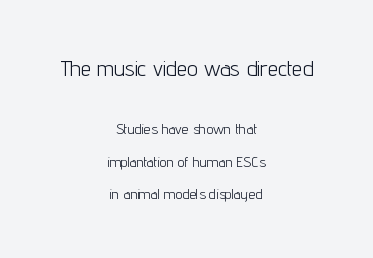
Q: Is the text bold? A: No.
Q: Is the text italic (slanted)? A: No, it is upright.
Q: Is the text underlined? A: No.
Q: How is the paragraph aligned? A: Centered.
Q: Is the spacing between letters normal or unusually wide? A: Normal.
Q: Is the spacing between lines tight, normal or loose? A: Loose.
Q: Which block of text is set in a larger size, the first (top) or the second (bottom)? A: The first (top) one.
